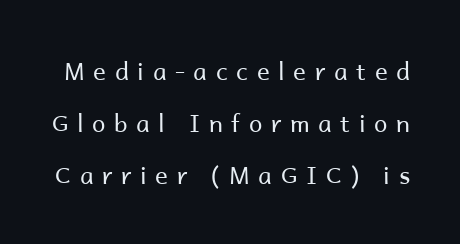
Q: Is the text bold? A: No.
Q: Is the text italic (slanted)? A: No, it is upright.
Q: Is the text underlined? A: No.
Q: Is the spacing between letters normal or unusually wide? A: Unusually wide.
Q: Is the spacing between lines tight, normal or loose? A: Loose.
